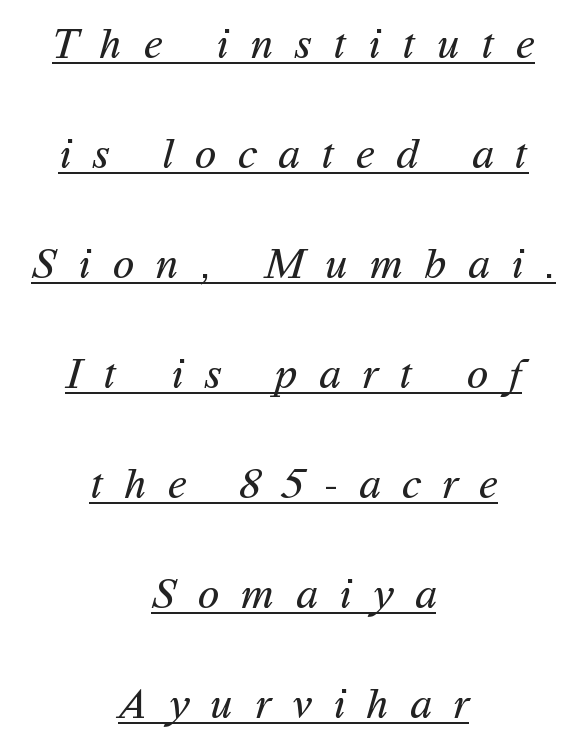
Observe the wide spacing: letters keep a clear distance from each other. A typesetter would call this leading open, well beyond the default. Nothing sits at the stroke ends, so this counts as sans-serif. Glance below the letters and you will spot a drawn line.
